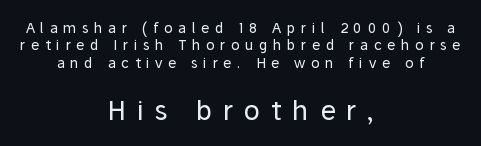
The image shows 27 px text type, upright; set centered, line spacing 1.24x, unusually wide letter spacing (+0.4 em), not underlined; the second (bottom) block is 1.93x larger.
